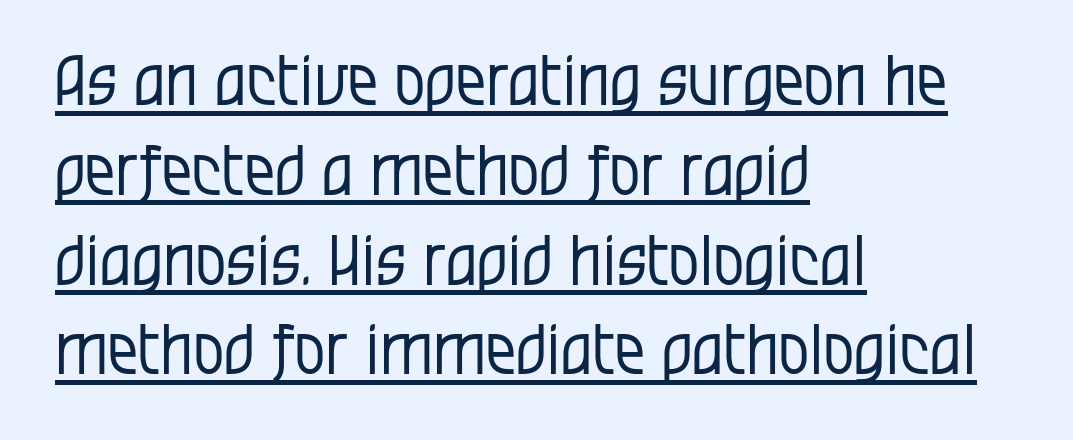
The image shows 68 px regular-weight, condensed sans-serif type, upright; set left-aligned, normal line spacing (1.32x), normal letter spacing, underlined; low stroke contrast and a large x-height.
